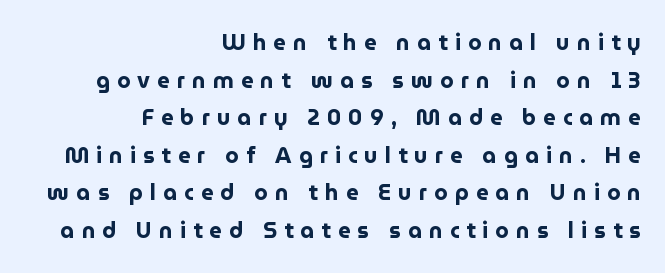
{"italic": "no", "bold": "yes", "underline": "no", "align": "right", "line_spacing_ratio": 1.71, "letter_spacing": "wide", "letter_spacing_em": 0.32, "glyph_px": 22}
